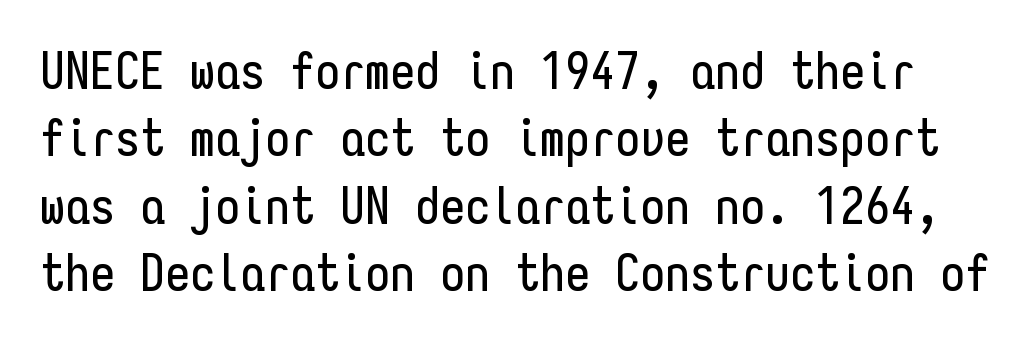
The typography opts for an upright posture over an oblique one. Each letter, wide or thin by design, is forced into the same width here. Nothing unusual about the tracking: characters are spaced as the font intends. The line-height multiplier appears to be the usual default. To sum up the face: it is a sans, with no serifs. The words here are not underlined.
